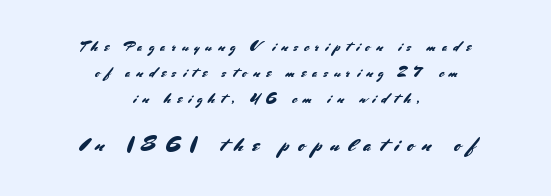
The image shows 20 px text type; set centered, line spacing 1.85x, unusually wide letter spacing (+0.43 em), not underlined; the second (bottom) block is 1.43x larger.
